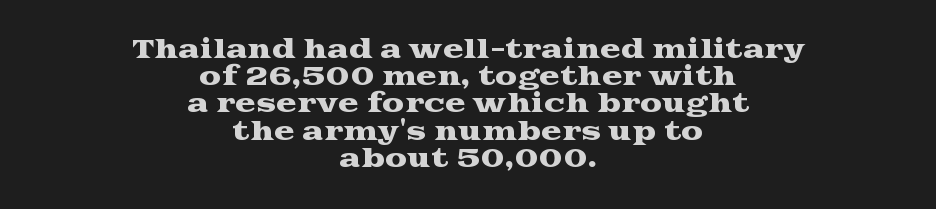
{"italic": "no", "underline": "no", "align": "center", "line_spacing": "tight", "line_spacing_ratio": 1.09, "letter_spacing": "normal", "letter_spacing_em": 0.0, "glyph_px": 25}
